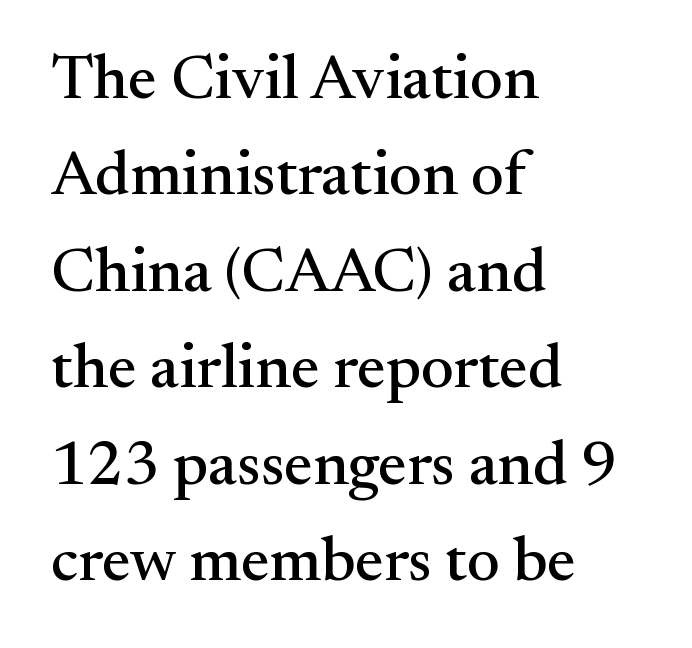
The image shows 63 px serif type, upright; set left-aligned, normal line spacing (1.53x), normal letter spacing, not underlined; medium stroke contrast and a small x-height.
